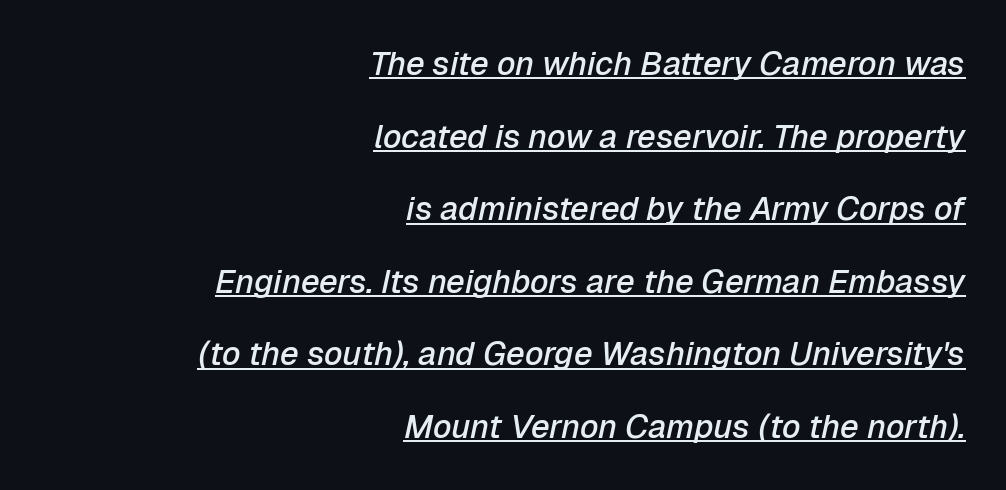
The image shows 33 px semibold type, italic (leaning right); set right-aligned, loose line spacing (2.2x), normal letter spacing, underlined; low stroke contrast and a medium x-height.
